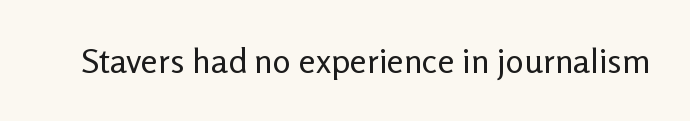
The image shows 34 px regular-weight sans-serif type, upright; set normal letter spacing, not underlined; low stroke contrast and a medium x-height.
